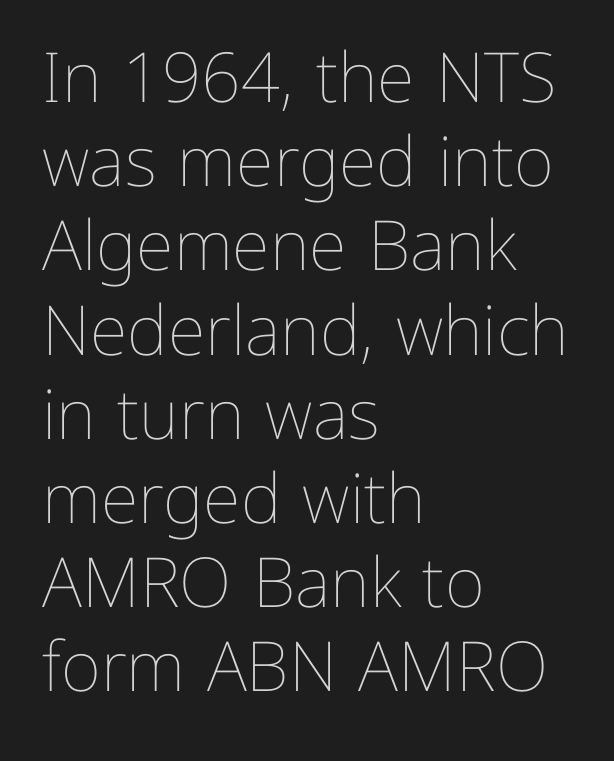
{"italic": "no", "bold": "no", "weight": "thin", "width": "normal", "stroke_contrast": "low", "x_height": "medium", "monospaced": "no", "underline": "no", "align": "left", "line_spacing_ratio": 1.22, "letter_spacing": "normal", "letter_spacing_em": 0.0, "glyph_px": 69}
